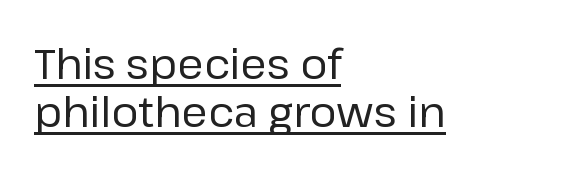
Q: Is the text bold? A: No.
Q: Is the text italic (slanted)? A: No, it is upright.
Q: Is the typeface a serif or a sans-serif typeface? A: Sans-serif.
Q: Is the text underlined? A: Yes.
Q: How is the paragraph aligned? A: Left-aligned.
Q: Is the spacing between letters normal or unusually wide? A: Normal.
Q: Is the spacing between lines tight, normal or loose? A: Tight.
Q: Width (condensed, normal, or wide)? A: Normal.
Q: Stroke contrast? A: Low.
Q: x-height? A: Medium.
Q: Monospaced? A: No.
